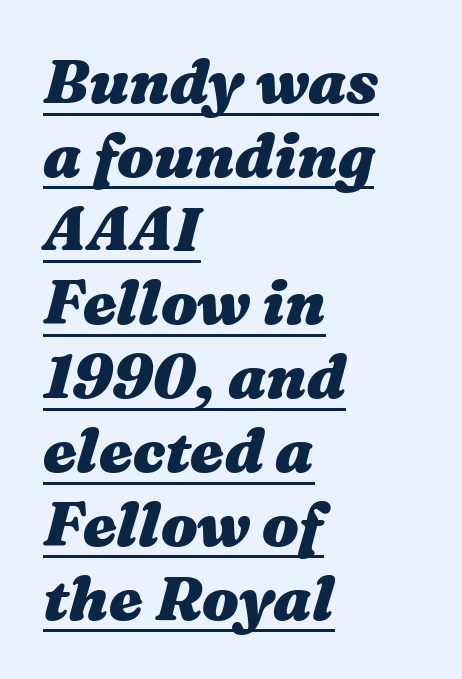
Compared with ordinary roman type, these characters are visibly tilted. These lines keep a tight, regular rhythm from letter to letter. The face used here is proportionally spaced, like ordinary book or web type. Quick note: underline on. In terms of weight, the rendering is a true, heavy bold. All the whitespace from short lines collects on the right.
